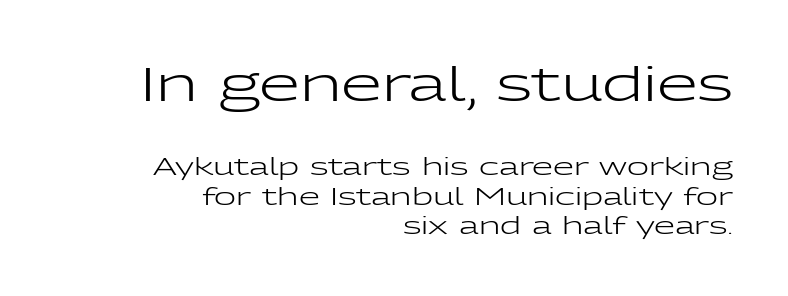
The image shows 47 px regular-weight, wide sans-serif type, upright; set right-aligned, line spacing 1.24x, normal letter spacing, not underlined; the first (top) block is 1.96x larger; low stroke contrast and a medium x-height.
